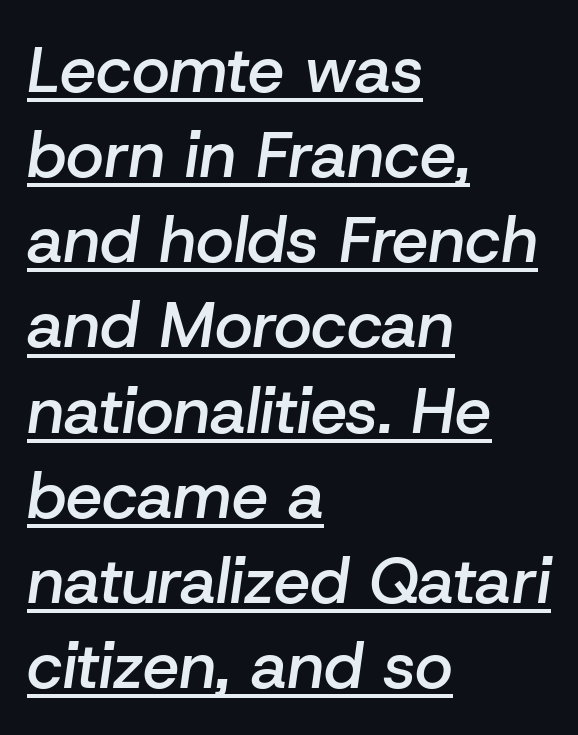
Q: Is the text bold? A: Semi-bold.
Q: Is the text italic (slanted)? A: Yes, it leans right by about 8 degrees.
Q: Is the text underlined? A: Yes.
Q: How is the paragraph aligned? A: Left-aligned.
Q: Is the spacing between letters normal or unusually wide? A: Normal.
Q: Is the spacing between lines tight, normal or loose? A: Normal.
Q: Width (condensed, normal, or wide)? A: Normal.
Q: Stroke contrast? A: Low.
Q: x-height? A: Medium.
Q: Monospaced? A: No.
